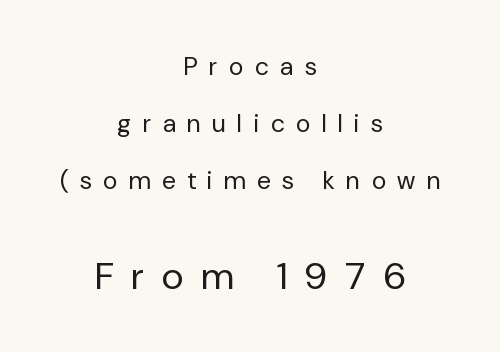
The image shows 38 px regular-weight sans-serif type, upright; set centered, loose line spacing (2.28x), unusually wide letter spacing (+0.47 em), not underlined; the second (bottom) block is 1.52x larger; low stroke contrast and a medium x-height.
